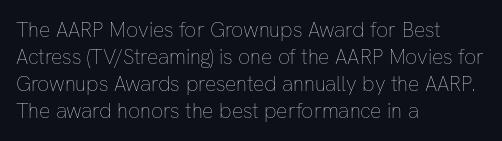
The image shows 21 px text type, upright; set left-aligned, normal line spacing (1.28x), normal letter spacing, not underlined.
